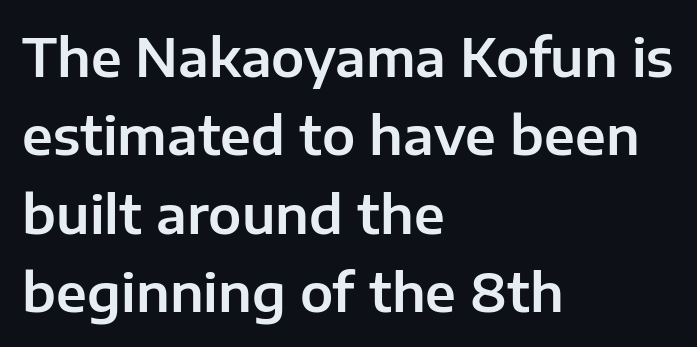
Q: Is the text italic (slanted)? A: No, it is upright.
Q: Is the typeface a serif or a sans-serif typeface? A: Sans-serif.
Q: Is the text underlined? A: No.
Q: How is the paragraph aligned? A: Left-aligned.
Q: Is the spacing between letters normal or unusually wide? A: Normal.
Q: Is the spacing between lines tight, normal or loose? A: Normal.
Q: Width (condensed, normal, or wide)? A: Normal.
Q: Stroke contrast? A: Low.
Q: x-height? A: Medium.
Q: Monospaced? A: No.
